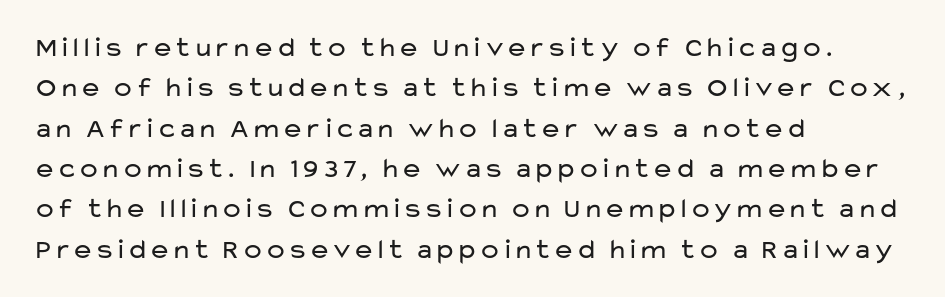
The space directly below the letters is spotless. Is there any slant? The stems are plumb. These lines are rendered in a variable-pitch font. If you measured baseline to baseline, you'd find a middling distance. Teacher's note: observe the even left margin — that is flush-left alignment.
